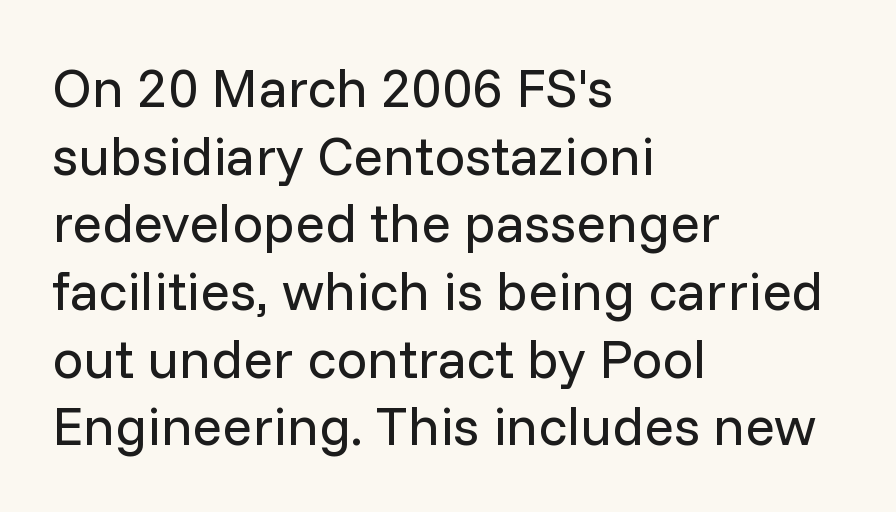
Q: Is the text bold? A: No.
Q: Is the text italic (slanted)? A: No, it is upright.
Q: Is the typeface a serif or a sans-serif typeface? A: Sans-serif.
Q: Is the text underlined? A: No.
Q: How is the paragraph aligned? A: Left-aligned.
Q: Is the spacing between letters normal or unusually wide? A: Normal.
Q: Width (condensed, normal, or wide)? A: Normal.
Q: Stroke contrast? A: Low.
Q: x-height? A: Medium.
Q: Monospaced? A: No.
